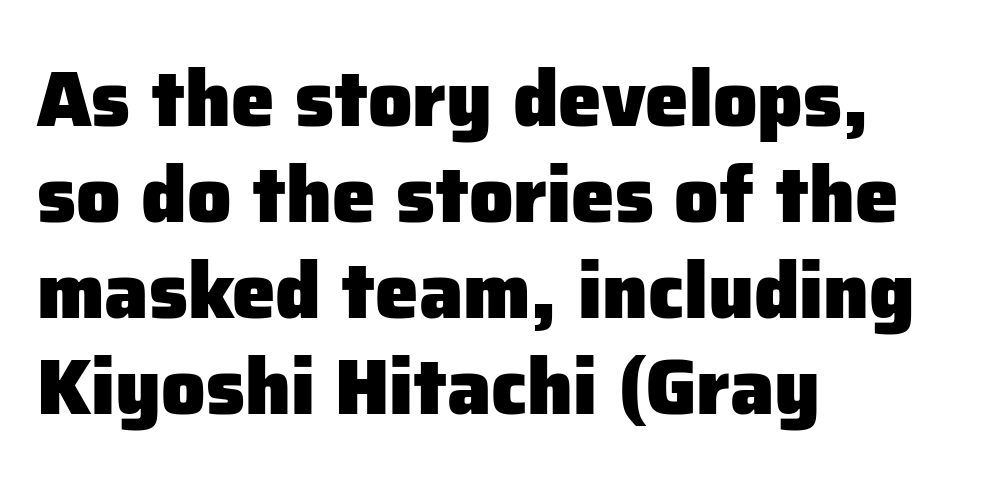
Q: Is the text bold? A: Yes.
Q: Is the text italic (slanted)? A: No, it is upright.
Q: Is the typeface a serif or a sans-serif typeface? A: Sans-serif.
Q: Is the text underlined? A: No.
Q: How is the paragraph aligned? A: Left-aligned.
Q: Is the spacing between letters normal or unusually wide? A: Normal.
Q: Width (condensed, normal, or wide)? A: Normal.
Q: Stroke contrast? A: Low.
Q: x-height? A: Medium.
Q: Monospaced? A: No.
